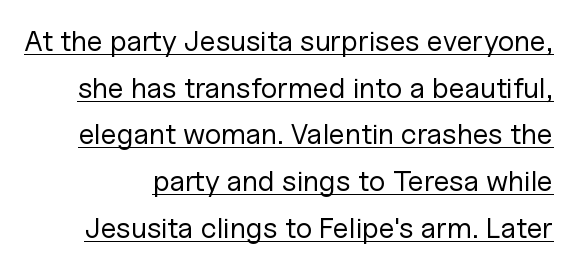
The image shows 29 px regular-weight sans-serif type, upright; set normal line spacing (1.61x), normal letter spacing, underlined; low stroke contrast and a medium x-height.
